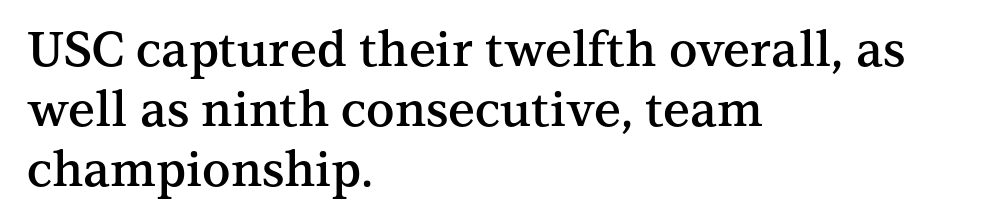
The image shows 48 px semibold serif type, upright; set left-aligned, normal line spacing (1.25x), normal letter spacing, not underlined; medium stroke contrast and a medium x-height.
